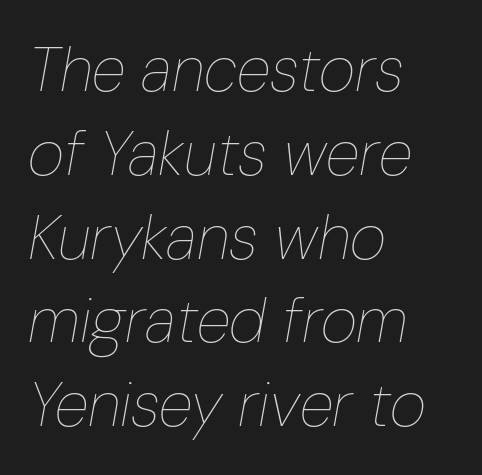
Q: Is the text bold? A: No.
Q: Is the text italic (slanted)? A: Yes, it leans right by about 10 degrees.
Q: Is the text underlined? A: No.
Q: How is the paragraph aligned? A: Left-aligned.
Q: Is the spacing between letters normal or unusually wide? A: Normal.
Q: Is the spacing between lines tight, normal or loose? A: Normal.
Q: Width (condensed, normal, or wide)? A: Condensed.
Q: Stroke contrast? A: Low.
Q: x-height? A: Medium.
Q: Monospaced? A: No.
